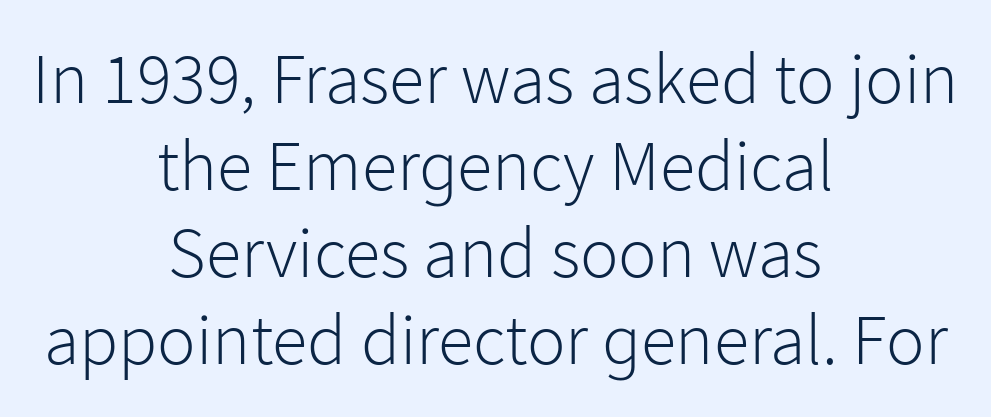
This is roman type, the default non-slanted kind. Spacing verdict: proportional, widths tailored to each character. The space directly below the letters is spotless. Is the block centered? Yes — each line is placed symmetrically about the middle. Between one letter and the next there's only the usual sliver of space.
